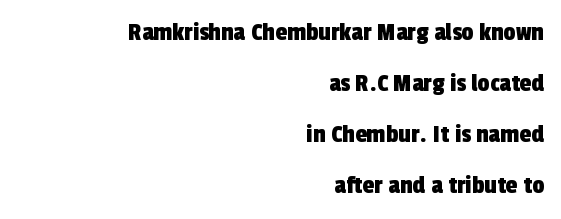
The gaps between neighbouring characters are ordinary and unremarkable. Type without underlining. Visually the block forms a straight wall on the right and a jagged coastline on the left.
